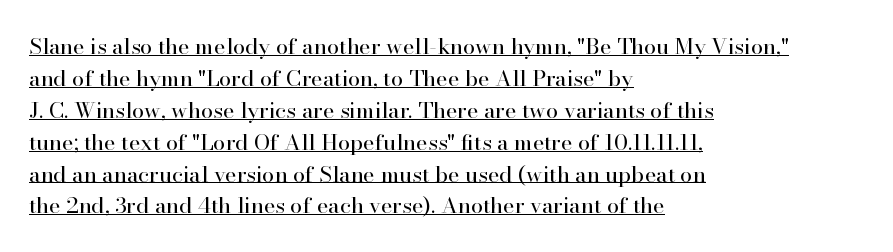
{"italic": "no", "bold": "no", "underline": "yes", "align": "left", "line_spacing": "normal", "line_spacing_ratio": 1.45, "letter_spacing": "normal", "letter_spacing_em": 0.0, "glyph_px": 22}
